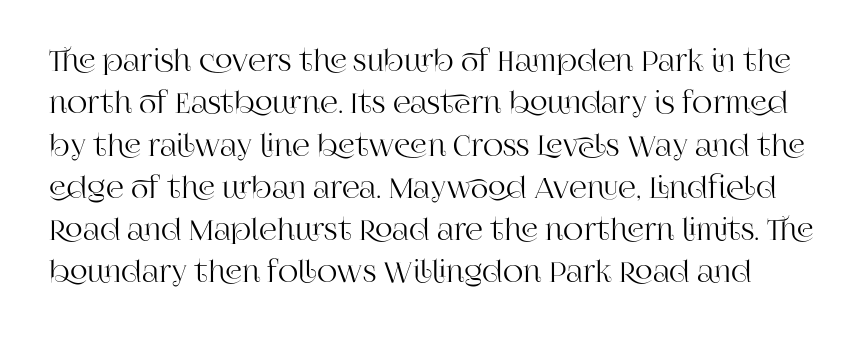
The image shows 28 px serif type, upright; set normal line spacing (1.51x), normal letter spacing, not underlined; high stroke contrast and a large x-height.
